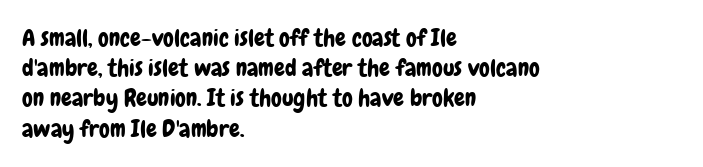
Leading: standard. Ascenders rise straight up at ninety degrees. The text block is weighted toward the left margin, trailing off unevenly rightward. Default kerning and tracking; the words read as compact shapes. Underlining? Definitely not there.
